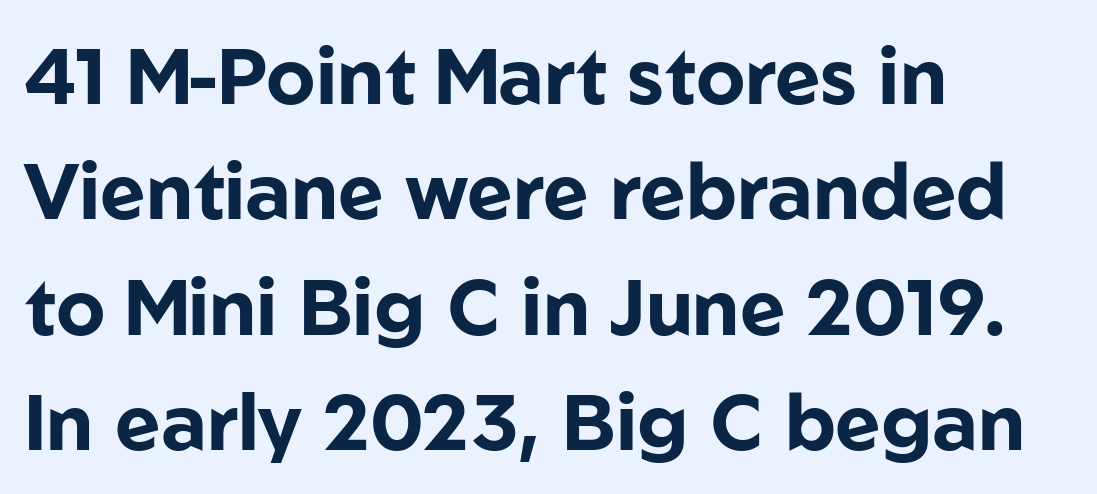
Q: Is the text bold? A: Yes.
Q: Is the text italic (slanted)? A: No, it is upright.
Q: Is the typeface a serif or a sans-serif typeface? A: Sans-serif.
Q: Is the text underlined? A: No.
Q: How is the paragraph aligned? A: Left-aligned.
Q: Is the spacing between letters normal or unusually wide? A: Normal.
Q: Is the spacing between lines tight, normal or loose? A: Normal.
Q: Width (condensed, normal, or wide)? A: Normal.
Q: Stroke contrast? A: Low.
Q: x-height? A: Medium.
Q: Monospaced? A: No.
